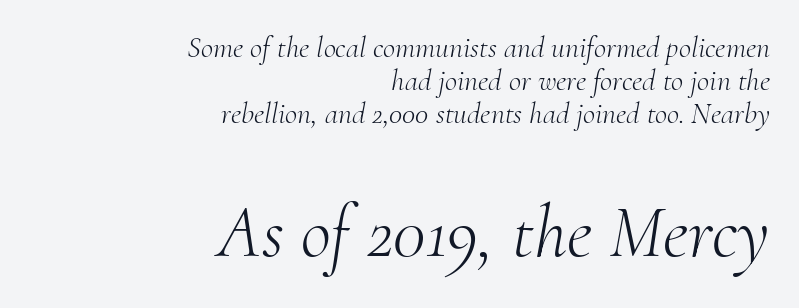
Q: Is the text bold? A: No.
Q: Is the text italic (slanted)? A: Yes, it leans right by about 10 degrees.
Q: Is the typeface a serif or a sans-serif typeface? A: Serif.
Q: Is the text underlined? A: No.
Q: How is the paragraph aligned? A: Right-aligned.
Q: Is the spacing between letters normal or unusually wide? A: Normal.
Q: Is the spacing between lines tight, normal or loose? A: Tight.
Q: Which block of text is set in a larger size, the first (top) or the second (bottom)? A: The second (bottom) one.
Q: Width (condensed, normal, or wide)? A: Normal.
Q: Stroke contrast? A: Medium.
Q: x-height? A: Small.
Q: Monospaced? A: No.
